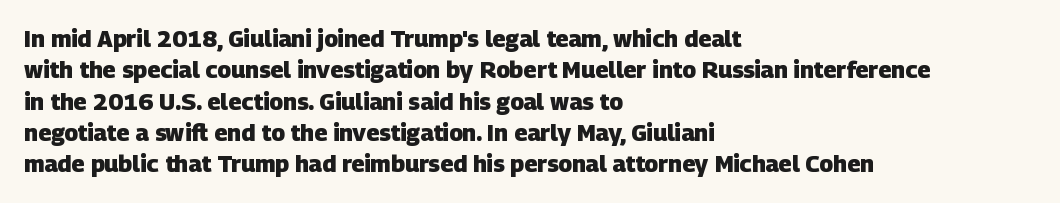
The image shows 23 px bold type; set left-aligned, normal line spacing (1.36x), normal letter spacing, not underlined.
